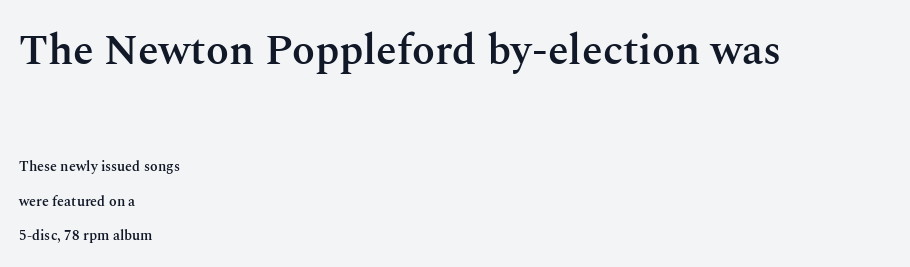
The image shows 42 px semibold serif type, upright; set left-aligned, loose line spacing (2.47x), normal letter spacing, not underlined; the first (top) block is 3.0x larger; medium stroke contrast and a medium x-height.
